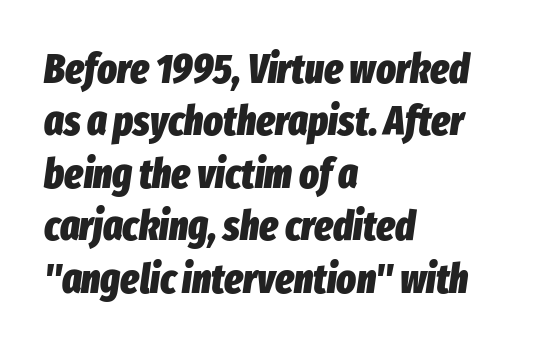
Successive baselines arrive at the customary interval. The passage shown is typed in a proportional face where columns would drift. The characters look thick and weighty, a clear bold. This rendering features lettering with no underline.
